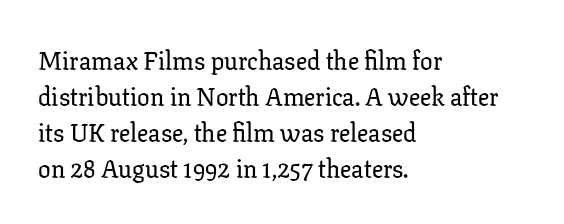
{"italic": "no", "underline": "no", "align": "left", "line_spacing": "normal", "line_spacing_ratio": 1.44, "letter_spacing": "normal", "letter_spacing_em": 0.0, "glyph_px": 25}
